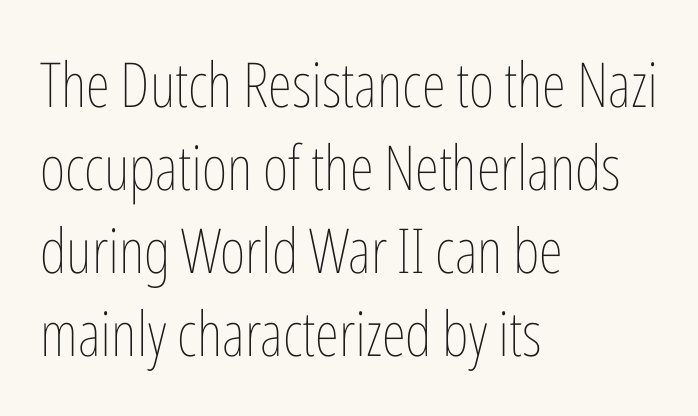
Q: Is the text bold? A: No.
Q: Is the text italic (slanted)? A: No, it is upright.
Q: Is the text underlined? A: No.
Q: How is the paragraph aligned? A: Left-aligned.
Q: Is the spacing between letters normal or unusually wide? A: Normal.
Q: Is the spacing between lines tight, normal or loose? A: Normal.
Q: Width (condensed, normal, or wide)? A: Condensed.
Q: Stroke contrast? A: Low.
Q: x-height? A: Medium.
Q: Monospaced? A: No.
